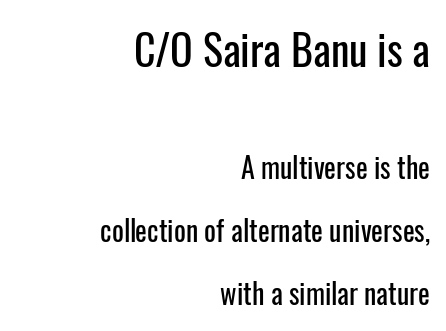
Q: Is the text italic (slanted)? A: No, it is upright.
Q: Is the typeface a serif or a sans-serif typeface? A: Sans-serif.
Q: Is the text underlined? A: No.
Q: How is the paragraph aligned? A: Right-aligned.
Q: Is the spacing between letters normal or unusually wide? A: Normal.
Q: Is the spacing between lines tight, normal or loose? A: Loose.
Q: Which block of text is set in a larger size, the first (top) or the second (bottom)? A: The first (top) one.
Q: Width (condensed, normal, or wide)? A: Condensed.
Q: Stroke contrast? A: Low.
Q: x-height? A: Medium.
Q: Monospaced? A: No.
